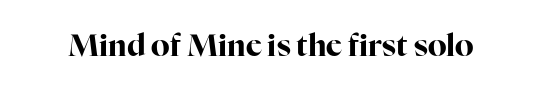
{"serif": "yes", "italic": "no", "bold": "yes", "weight": "bold", "width": "normal", "stroke_contrast": "high", "x_height": "medium", "monospaced": "no", "underline": "no", "letter_spacing": "normal", "letter_spacing_em": 0.0, "glyph_px": 30}
